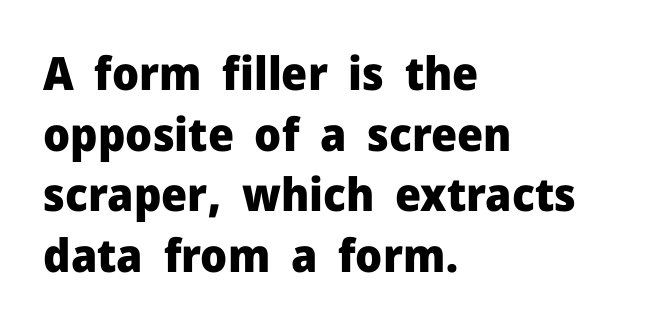
{"serif": "no", "italic": "no", "bold": "yes", "weight": "heavy", "width": "normal", "stroke_contrast": "low", "x_height": "medium", "monospaced": "no", "underline": "no", "align": "left", "line_spacing": "normal", "line_spacing_ratio": 1.32, "letter_spacing": "normal", "letter_spacing_em": 0.0, "glyph_px": 46}
